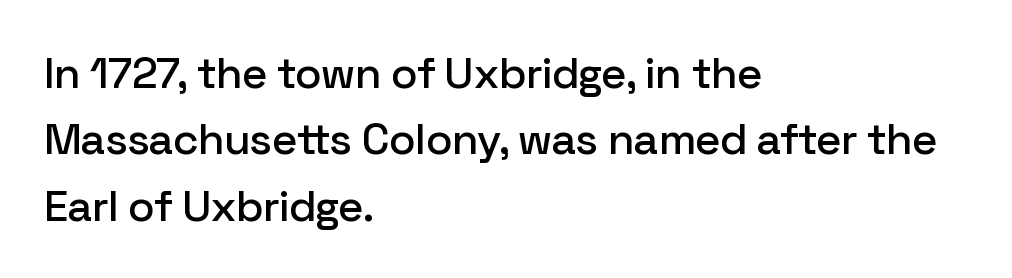
Q: Is the text italic (slanted)? A: No, it is upright.
Q: Is the typeface a serif or a sans-serif typeface? A: Sans-serif.
Q: Is the text underlined? A: No.
Q: How is the paragraph aligned? A: Left-aligned.
Q: Is the spacing between letters normal or unusually wide? A: Normal.
Q: Is the spacing between lines tight, normal or loose? A: Normal.
Q: Width (condensed, normal, or wide)? A: Normal.
Q: Stroke contrast? A: Low.
Q: x-height? A: Medium.
Q: Monospaced? A: No.
